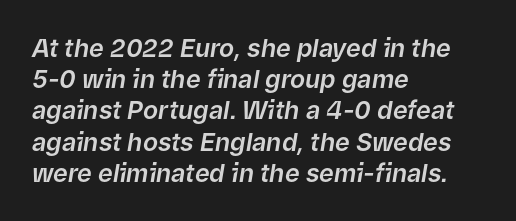
The image shows 25 px text type, italic (leaning right); set left-aligned, normal line spacing (1.25x), normal letter spacing, not underlined.
